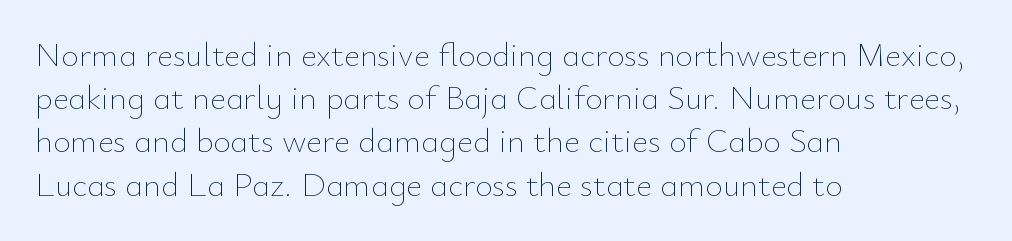
{"italic": "no", "bold": "no", "weight": "thin", "width": "normal", "stroke_contrast": "low", "x_height": "small", "monospaced": "no", "underline": "no", "align": "left", "line_spacing": "normal", "line_spacing_ratio": 1.27, "letter_spacing": "normal", "letter_spacing_em": 0.0, "glyph_px": 34}
